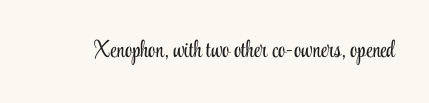
The image shows 23 px text type; set normal letter spacing, not underlined.
